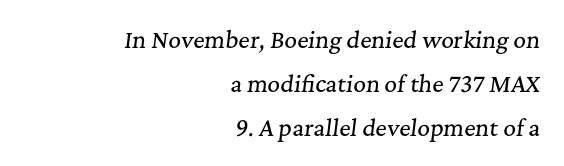
Caption: standard tracking, unaltered. The passage is arranged like a letterhead date or caption credit — flush right. Rows of type keep a wide berth in the vertical direction. Decoration check: the copy has no underline. When letters slant like this, we call the style italic.
